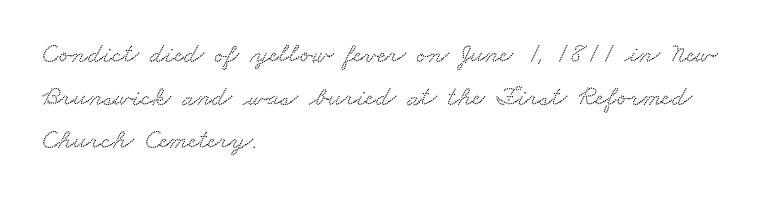
The image shows 28 px wide serif type; set left-aligned, normal line spacing (1.53x), normal letter spacing, not underlined; low stroke contrast and a small x-height.
